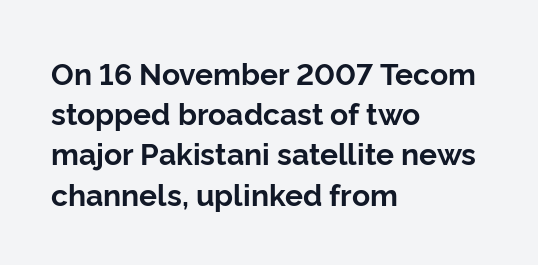
The image shows 30 px bold sans-serif type, upright; set left-aligned, normal line spacing (1.34x), normal letter spacing, not underlined; low stroke contrast and a medium x-height.
